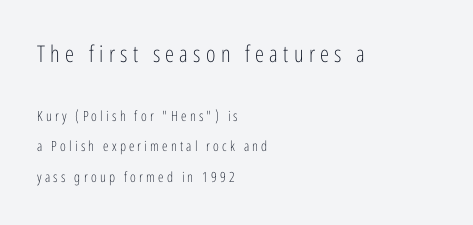
{"italic": "no", "bold": "no", "underline": "no", "align": "left", "line_spacing": "loose", "line_spacing_ratio": 2.19, "letter_spacing": "wide", "letter_spacing_em": 0.23, "larger_block": "first", "size_ratio": 1.64, "glyph_px": 23}
